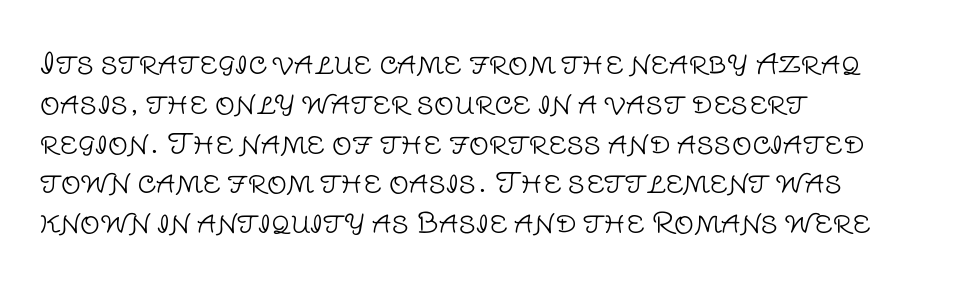
The face used here is proportionally spaced, like ordinary book or web type. Is this a sans? Yes — the strokes have no serifs. Which margin do the lines hug? The left one — the right edge is uneven. Heaviness? Minimal to ordinary, like unemphasized prose.
